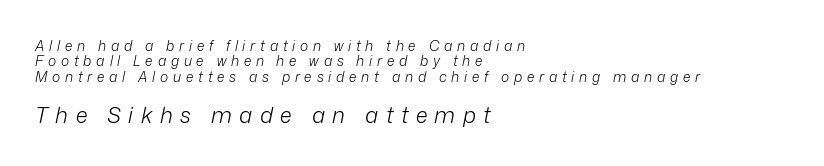
Q: Is the text bold? A: No.
Q: Is the text italic (slanted)? A: Yes, it leans right by about 12 degrees.
Q: Is the text underlined? A: No.
Q: How is the paragraph aligned? A: Left-aligned.
Q: Is the spacing between letters normal or unusually wide? A: Unusually wide.
Q: Is the spacing between lines tight, normal or loose? A: Tight.
Q: Which block of text is set in a larger size, the first (top) or the second (bottom)? A: The second (bottom) one.
